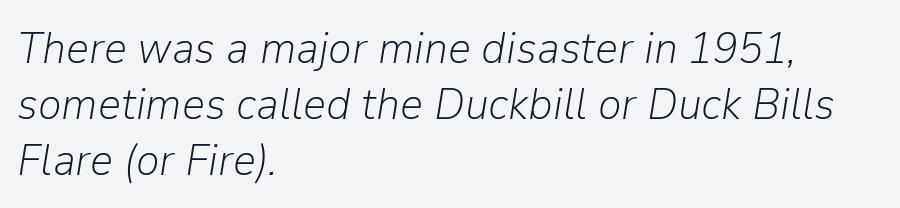
{"italic": "yes", "lean": "right", "slant_degrees": 9, "bold": "no", "weight": "light", "width": "normal", "stroke_contrast": "low", "x_height": "medium", "monospaced": "no", "underline": "no", "align": "left", "line_spacing_ratio": 1.24, "letter_spacing": "normal", "letter_spacing_em": 0.0, "glyph_px": 45}
